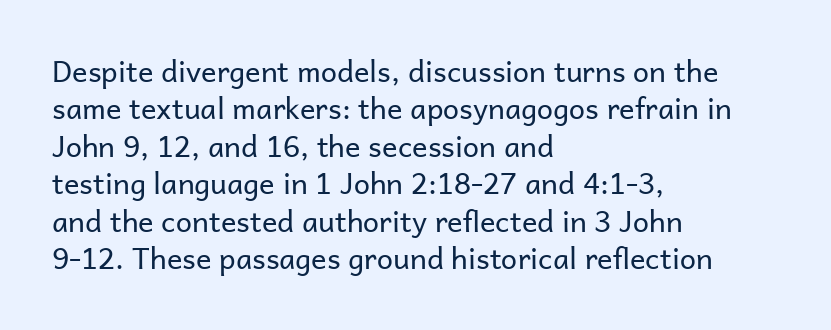
Q: Is the text bold? A: No.
Q: Is the text italic (slanted)? A: No, it is upright.
Q: Is the typeface a serif or a sans-serif typeface? A: Sans-serif.
Q: Is the text underlined? A: No.
Q: How is the paragraph aligned? A: Left-aligned.
Q: Is the spacing between letters normal or unusually wide? A: Normal.
Q: Is the spacing between lines tight, normal or loose? A: Normal.
Q: Width (condensed, normal, or wide)? A: Normal.
Q: Stroke contrast? A: Low.
Q: x-height? A: Medium.
Q: Monospaced? A: No.
